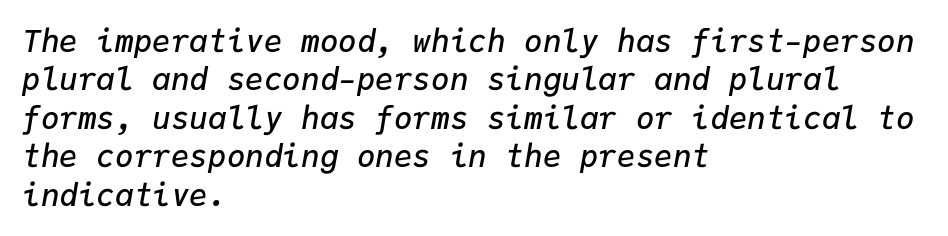
{"italic": "yes", "lean": "right", "slant_degrees": 9, "bold": "semi", "weight": "semibold", "width": "normal", "stroke_contrast": "low", "x_height": "medium", "monospaced": "yes", "underline": "no", "align": "left", "line_spacing_ratio": 1.24, "letter_spacing": "normal", "letter_spacing_em": 0.0, "glyph_px": 31}
